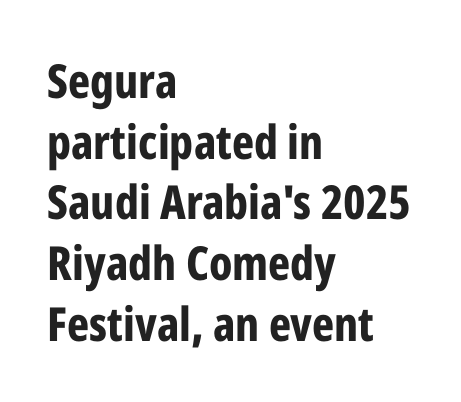
This sample uses a sans-serif face. The type is set solid horizontally, with unmodified tracking. The passage shown is typed in a proportional face where columns would drift. The letters stand straight up with perfectly vertical stems. Horizontally, the lines are justified to the leading edge only. The designer left line spacing at the default.
